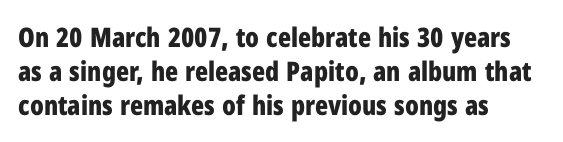
Q: Is the text bold? A: Yes.
Q: Is the text italic (slanted)? A: No, it is upright.
Q: Is the text underlined? A: No.
Q: How is the paragraph aligned? A: Left-aligned.
Q: Is the spacing between letters normal or unusually wide? A: Normal.
Q: Is the spacing between lines tight, normal or loose? A: Normal.
